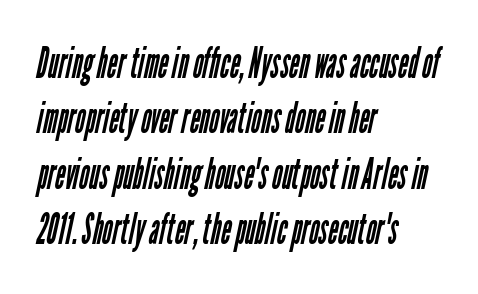
The image shows 43 px regular-weight, condensed sans-serif type; set left-aligned, normal line spacing (1.29x), normal letter spacing, not underlined; low stroke contrast and a medium x-height.
